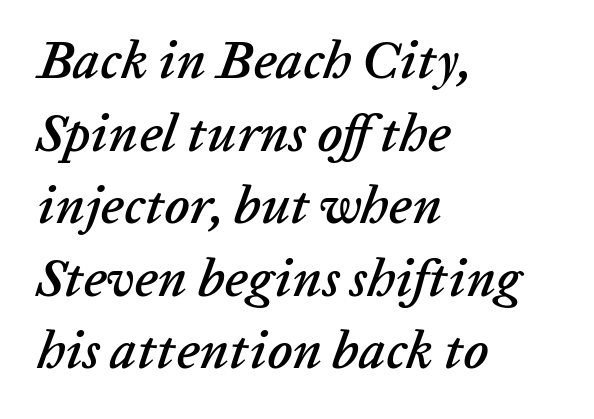
Honestly, the row spacing looks completely unremarkable. The words here are not underlined. The passage shown is typed in a proportional face where columns would drift. The passage shown leans; its letterforms are oblique.
